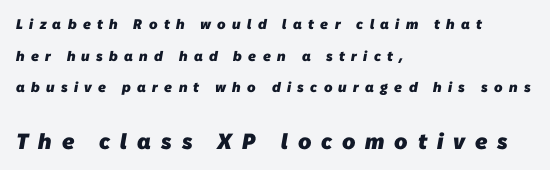
The image shows 22 px bold type; set left-aligned, loose line spacing (2.26x), unusually wide letter spacing (+0.45 em), not underlined; the second (bottom) block is 1.57x larger.
